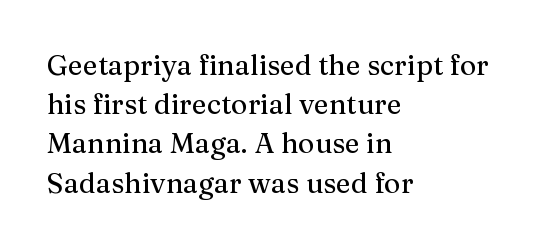
The lettering stays uniformly vertical, giving the passage a roman look. Compared with typical body copy, the letter spacing here is the same. A clean baseline with only descenders dipping below it. The rag falls on the right side of this text block. The font family rendered here belongs to the serif group.
